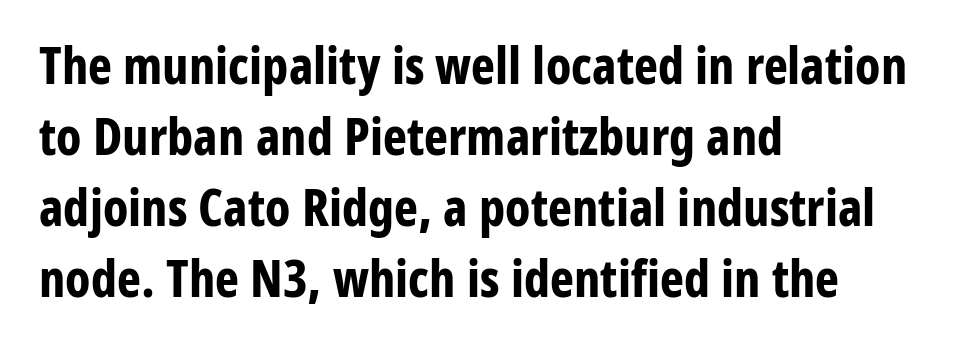
{"serif": "no", "italic": "no", "bold": "yes", "weight": "bold", "width": "condensed", "stroke_contrast": "low", "x_height": "medium", "monospaced": "no", "underline": "no", "align": "left", "line_spacing": "normal", "line_spacing_ratio": 1.39, "letter_spacing": "normal", "letter_spacing_em": 0.0, "glyph_px": 51}
